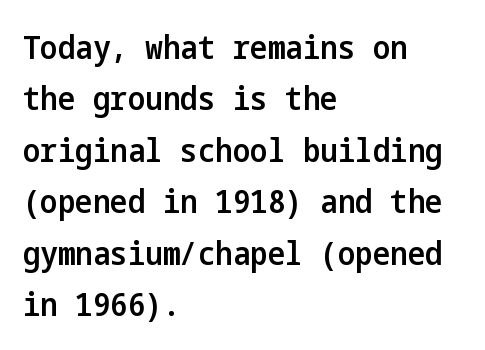
The image shows 33 px semibold, condensed sans-serif type, upright; set left-aligned, normal line spacing (1.56x), normal letter spacing, not underlined; low stroke contrast and a medium x-height.
